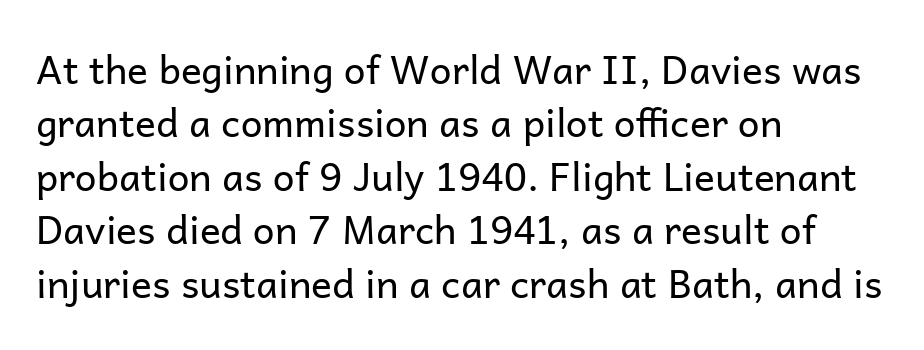
{"serif": "no", "italic": "no", "bold": "no", "weight": "regular", "width": "normal", "stroke_contrast": "low", "x_height": "medium", "monospaced": "no", "underline": "no", "align": "left", "line_spacing": "normal", "line_spacing_ratio": 1.37, "letter_spacing": "normal", "letter_spacing_em": 0.0, "glyph_px": 39}
